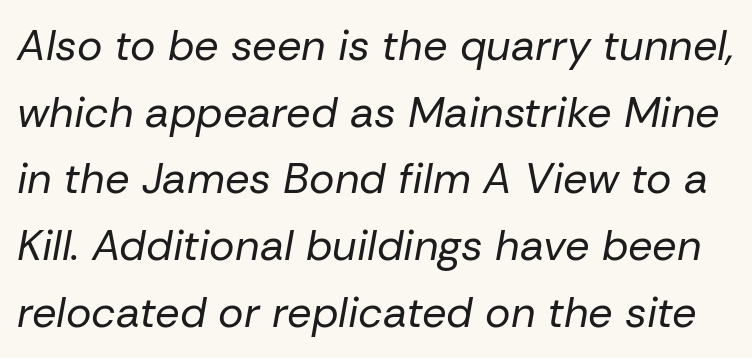
The image shows 43 px regular-weight type, italic (leaning right); set normal line spacing (1.55x), normal letter spacing, not underlined; low stroke contrast and a medium x-height.
